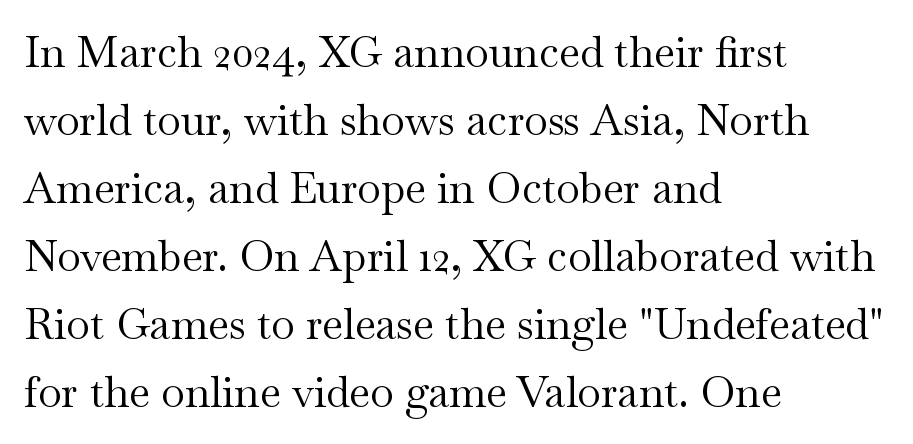
{"serif": "yes", "italic": "no", "bold": "no", "weight": "regular", "width": "wide", "stroke_contrast": "medium", "x_height": "small", "monospaced": "no", "underline": "no", "align": "left", "line_spacing": "normal", "line_spacing_ratio": 1.58, "letter_spacing": "normal", "letter_spacing_em": 0.0, "glyph_px": 43}
